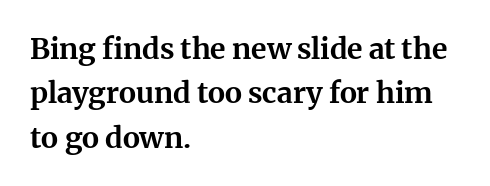
{"serif": "yes", "italic": "no", "bold": "yes", "weight": "bold", "width": "normal", "stroke_contrast": "medium", "x_height": "medium", "monospaced": "no", "underline": "no", "align": "left", "line_spacing": "normal", "line_spacing_ratio": 1.53, "letter_spacing": "normal", "letter_spacing_em": 0.0, "glyph_px": 29}
